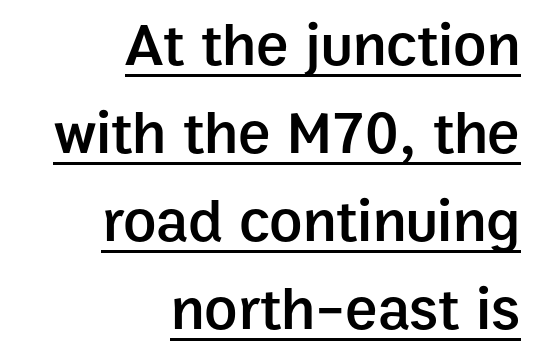
{"serif": "no", "italic": "no", "bold": "semi", "weight": "semibold", "width": "normal", "stroke_contrast": "low", "x_height": "medium", "monospaced": "no", "underline": "yes", "align": "right", "line_spacing": "normal", "line_spacing_ratio": 1.44, "letter_spacing": "normal", "letter_spacing_em": 0.0, "glyph_px": 61}
